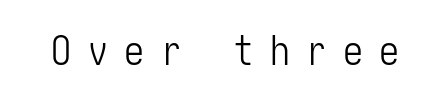
Q: Is the text bold? A: No.
Q: Is the text italic (slanted)? A: No, it is upright.
Q: Is the typeface a serif or a sans-serif typeface? A: Sans-serif.
Q: Is the text underlined? A: No.
Q: Is the spacing between letters normal or unusually wide? A: Unusually wide.
Q: Width (condensed, normal, or wide)? A: Condensed.
Q: Stroke contrast? A: Low.
Q: x-height? A: Medium.
